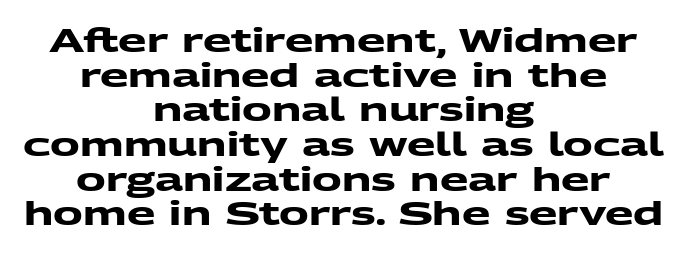
{"serif": "no", "bold": "yes", "weight": "heavy", "width": "wide", "stroke_contrast": "medium", "x_height": "medium", "monospaced": "no", "underline": "no", "align": "center", "line_spacing": "tight", "line_spacing_ratio": 1.05, "letter_spacing": "normal", "letter_spacing_em": 0.0, "glyph_px": 33}
